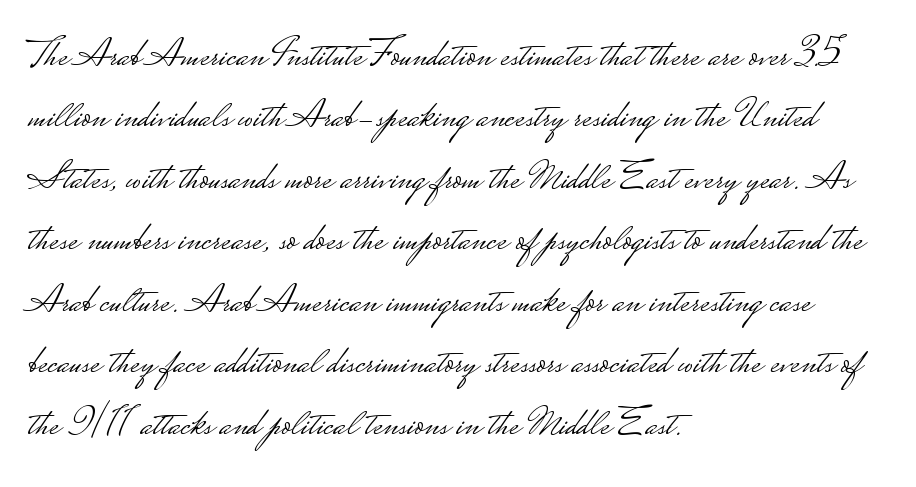
Q: Is the text bold? A: No.
Q: Is the text italic (slanted)? A: Yes.
Q: Is the typeface a serif or a sans-serif typeface? A: Sans-serif.
Q: Is the text underlined? A: No.
Q: How is the paragraph aligned? A: Left-aligned.
Q: Is the spacing between letters normal or unusually wide? A: Normal.
Q: Is the spacing between lines tight, normal or loose? A: Normal.
Q: Width (condensed, normal, or wide)? A: Wide.
Q: Stroke contrast? A: Low.
Q: Monospaced? A: No.
